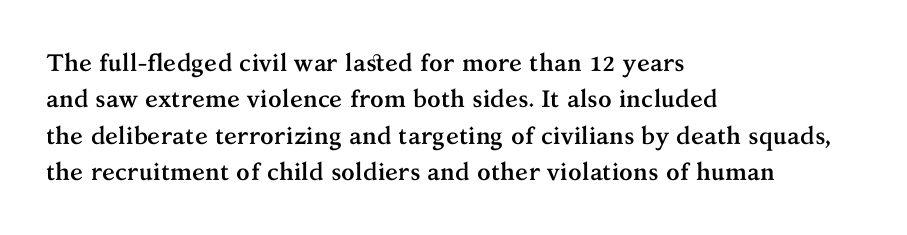
Q: Is the text bold? A: Yes.
Q: Is the text italic (slanted)? A: No, it is upright.
Q: Is the text underlined? A: No.
Q: How is the paragraph aligned? A: Left-aligned.
Q: Is the spacing between letters normal or unusually wide? A: Normal.
Q: Is the spacing between lines tight, normal or loose? A: Normal.
